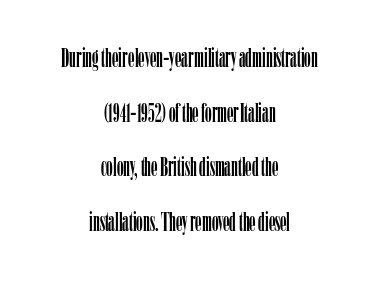
The image shows 26 px text type, upright; set centered, loose line spacing (2.1x), normal letter spacing, not underlined.
